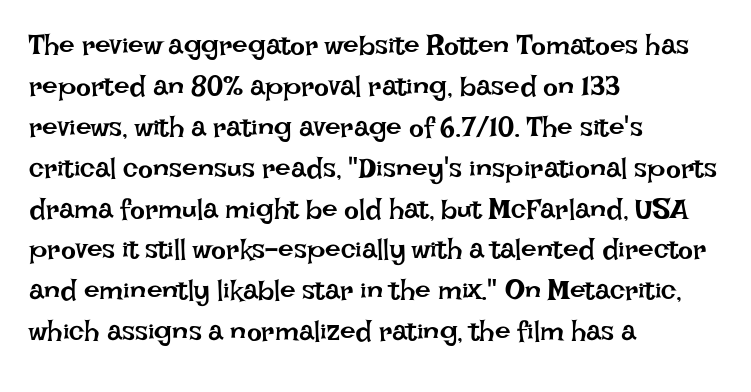
Leading: standard. Bold? No — there's no thickening of the strokes. Line beginnings align vertically; line endings do not. Posture: upright roman. The face used here is proportionally spaced, like ordinary book or web type. A typesetter would call this zero additional tracking.
